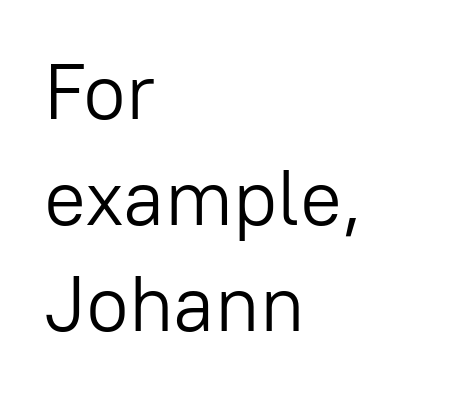
Q: Is the text bold? A: No.
Q: Is the text italic (slanted)? A: No, it is upright.
Q: Is the typeface a serif or a sans-serif typeface? A: Sans-serif.
Q: Is the text underlined? A: No.
Q: How is the paragraph aligned? A: Left-aligned.
Q: Is the spacing between letters normal or unusually wide? A: Normal.
Q: Is the spacing between lines tight, normal or loose? A: Normal.
Q: Width (condensed, normal, or wide)? A: Normal.
Q: Stroke contrast? A: Low.
Q: x-height? A: Medium.
Q: Monospaced? A: No.
